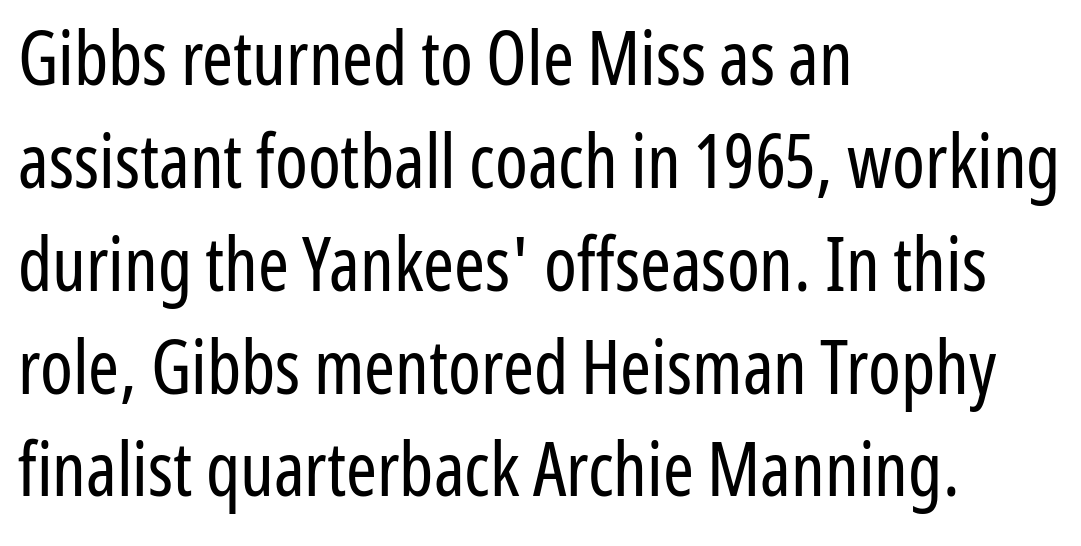
Q: Is the text bold? A: No.
Q: Is the text italic (slanted)? A: No, it is upright.
Q: Is the typeface a serif or a sans-serif typeface? A: Sans-serif.
Q: Is the text underlined? A: No.
Q: How is the paragraph aligned? A: Left-aligned.
Q: Is the spacing between letters normal or unusually wide? A: Normal.
Q: Is the spacing between lines tight, normal or loose? A: Normal.
Q: Width (condensed, normal, or wide)? A: Condensed.
Q: Stroke contrast? A: Low.
Q: x-height? A: Medium.
Q: Monospaced? A: No.
